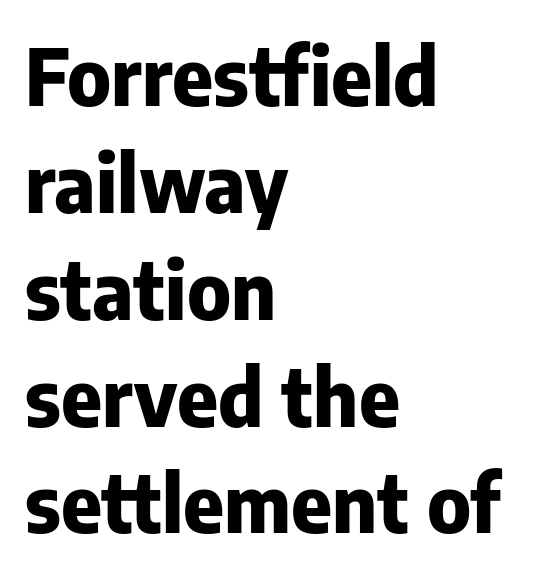
The image shows 78 px heavy sans-serif type, upright; set left-aligned, normal line spacing (1.37x), normal letter spacing, not underlined; low stroke contrast and a medium x-height.
